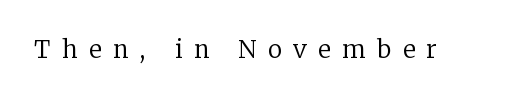
The image shows 24 px text type, upright; set unusually wide letter spacing (+0.48 em), not underlined.
